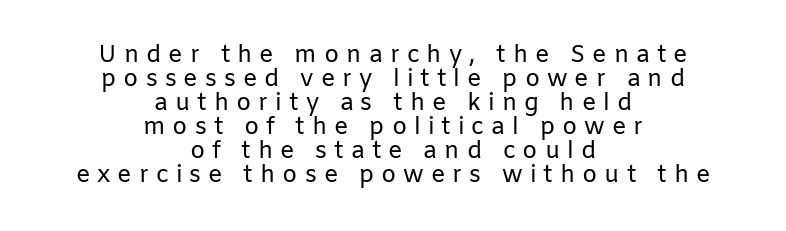
Q: Is the text bold? A: No.
Q: Is the text italic (slanted)? A: No, it is upright.
Q: Is the text underlined? A: No.
Q: How is the paragraph aligned? A: Centered.
Q: Is the spacing between letters normal or unusually wide? A: Unusually wide.
Q: Is the spacing between lines tight, normal or loose? A: Tight.
